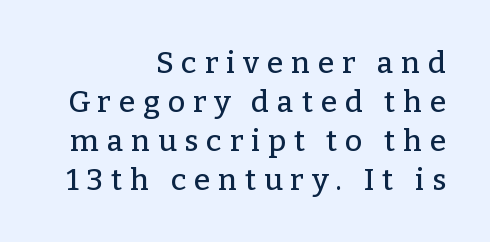
Q: Is the text italic (slanted)? A: No, it is upright.
Q: Is the typeface a serif or a sans-serif typeface? A: Serif.
Q: Is the text underlined? A: No.
Q: How is the paragraph aligned? A: Right-aligned.
Q: Is the spacing between letters normal or unusually wide? A: Unusually wide.
Q: Is the spacing between lines tight, normal or loose? A: Normal.
Q: Width (condensed, normal, or wide)? A: Normal.
Q: Stroke contrast? A: Low.
Q: x-height? A: Medium.
Q: Monospaced? A: No.
